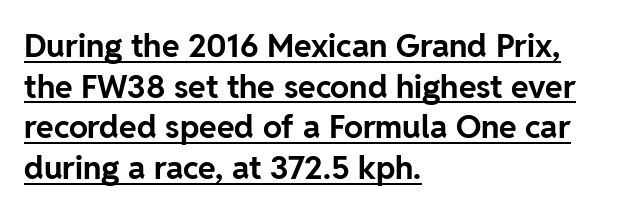
The image shows 32 px bold sans-serif type, upright; set left-aligned, normal line spacing (1.27x), normal letter spacing, underlined; low stroke contrast and a medium x-height.
